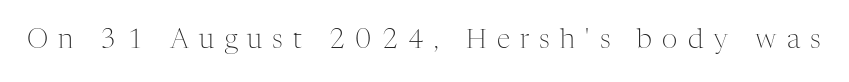
{"italic": "no", "bold": "no", "underline": "no", "letter_spacing": "wide", "letter_spacing_em": 0.38, "glyph_px": 27}
